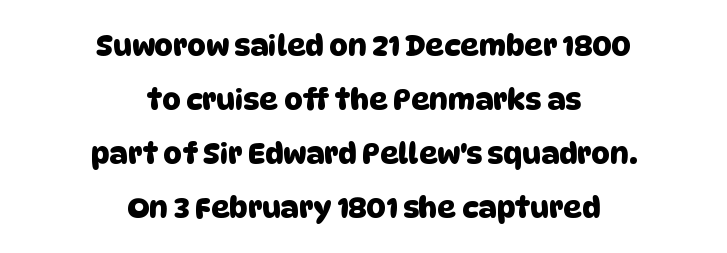
{"serif": "no", "width": "normal", "stroke_contrast": "low", "x_height": "large", "monospaced": "no", "underline": "no", "align": "center", "line_spacing_ratio": 1.86, "letter_spacing": "normal", "letter_spacing_em": 0.0, "glyph_px": 29}
